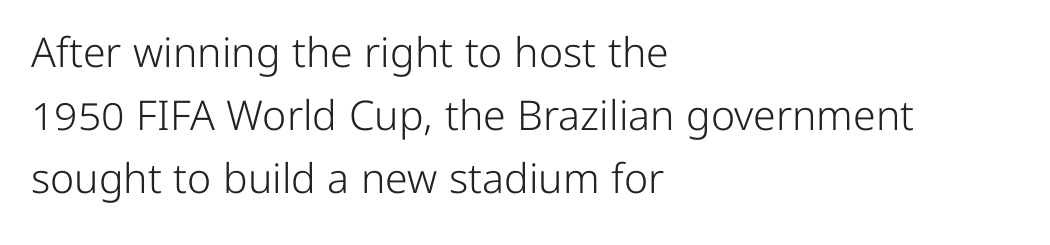
Nobody touched the tracking dial on this one. You could not count columns in this text — the font is proportionally spaced. The letters stand upright; this is a roman face. These lines are composed in type without serifs. The lines in this sample share a left origin and differ only in where they stop. One glance says typical: line gaps are just what's usual.
